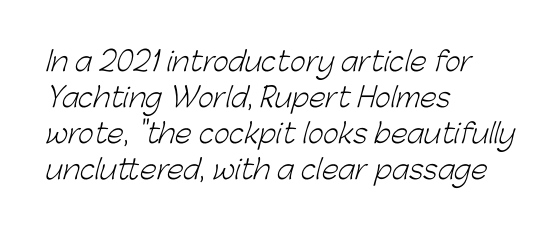
Plain, unruled lines of type. The tracking reads as untouched default to a designer's eye. Typeset ragged right — the left edge is the straight one. A light-to-regular cut is what we see here.
